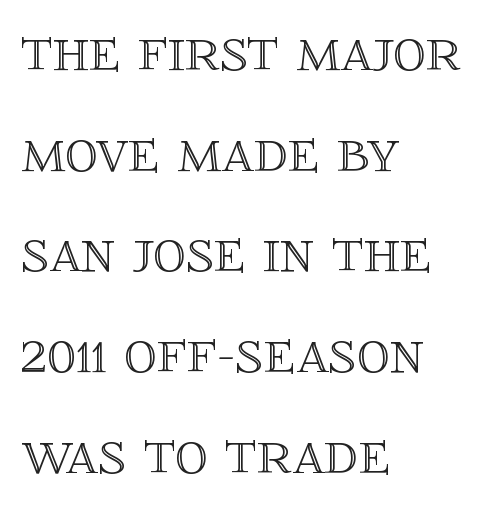
Horizontally, the lines are justified to the leading edge only. Descender tails drop into unmarked territory. Character widths vary here, with narrow letters taking less room than wide ones. The vertical gap from one line to the next is medium. Short note: letters normally spaced. Style check: upright.
